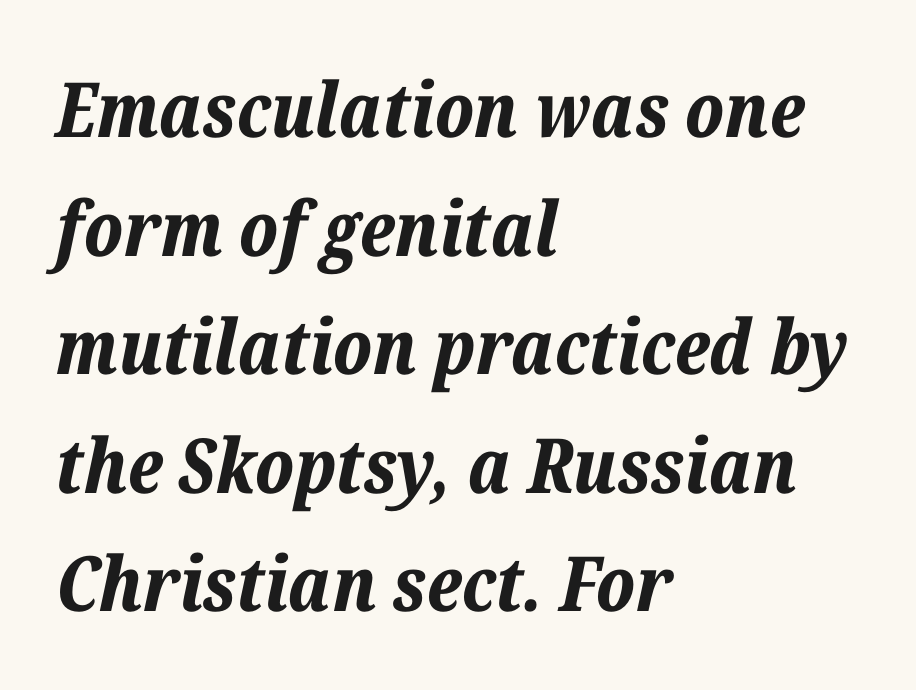
{"italic": "yes", "lean": "right", "slant_degrees": 12, "bold": "yes", "weight": "bold", "width": "normal", "stroke_contrast": "low", "x_height": "medium", "monospaced": "no", "underline": "no", "align": "left", "line_spacing": "normal", "line_spacing_ratio": 1.56, "letter_spacing": "normal", "letter_spacing_em": 0.0, "glyph_px": 76}
